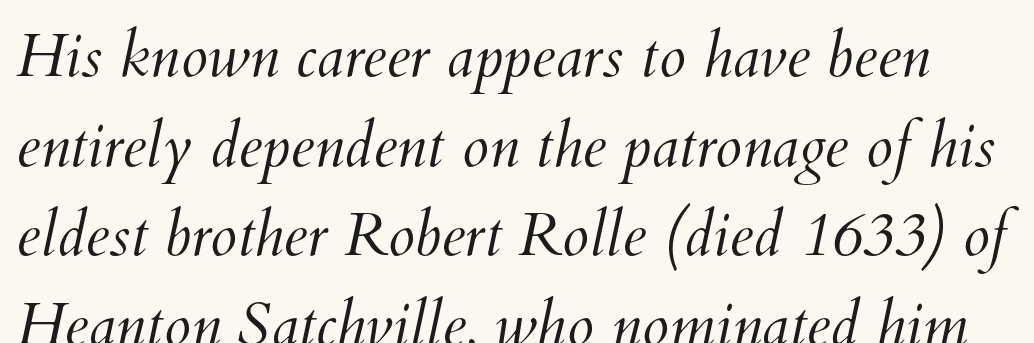
Rule under the text: the space is simply empty. Compared with a typical body face, this is equally light or lighter still. Look at the tracking — it's just the regular setting, nothing added. In terms of leading, this rendering sits right in the middle. The face used here is proportionally spaced, like ordinary book or web type.
